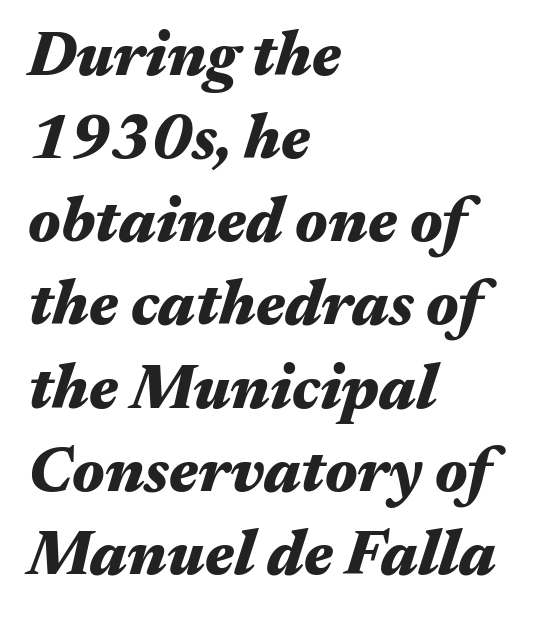
The image shows 63 px heavy, wide type, italic (leaning right); set left-aligned, normal line spacing (1.32x), normal letter spacing, not underlined; medium stroke contrast and a medium x-height.
